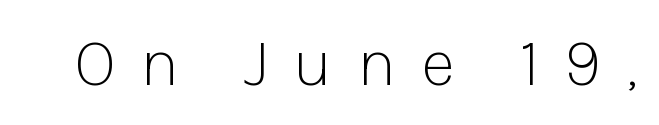
The image shows 68 px light sans-serif type, upright; set unusually wide letter spacing (+0.36 em), not underlined; low stroke contrast and a medium x-height.
